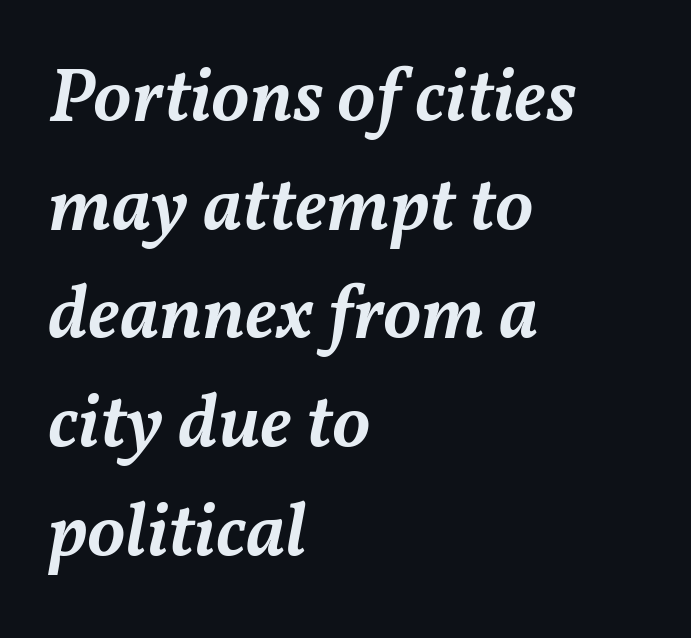
Q: Is the text bold? A: Semi-bold.
Q: Is the text italic (slanted)? A: Yes, it leans right by about 11 degrees.
Q: Is the text underlined? A: No.
Q: How is the paragraph aligned? A: Left-aligned.
Q: Is the spacing between letters normal or unusually wide? A: Normal.
Q: Is the spacing between lines tight, normal or loose? A: Normal.
Q: Width (condensed, normal, or wide)? A: Normal.
Q: Stroke contrast? A: Medium.
Q: x-height? A: Medium.
Q: Monospaced? A: No.
